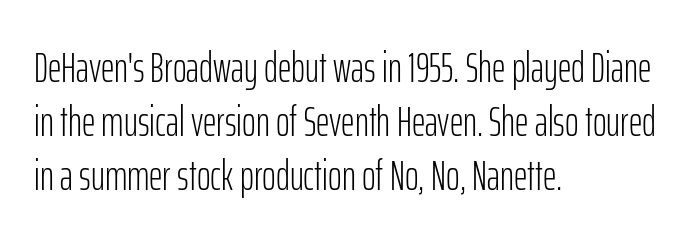
Font category for this specimen: sans-serif. Is this a fixed-width face? No — the glyphs have proportional, varying widths. Inter-character spacing is left at the font's built-in metrics. The axis of the letterforms is exactly vertical. Normally led — the rows are evenly, conventionally spaced. Stem width sits at or under what a default text font uses.
